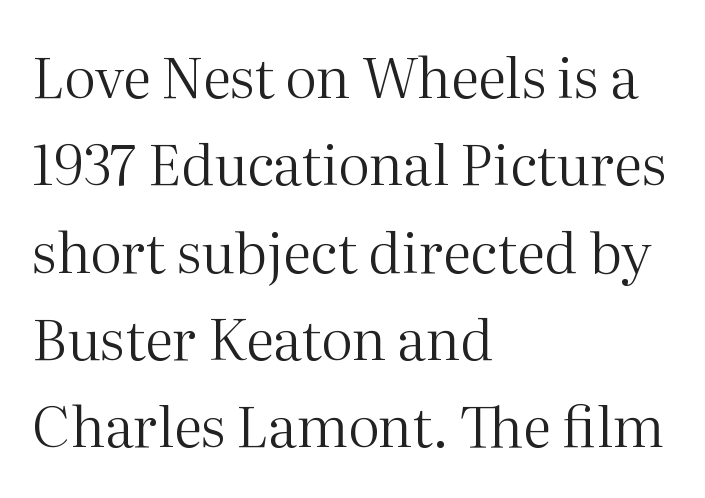
{"serif": "yes", "italic": "no", "bold": "no", "weight": "regular", "width": "normal", "stroke_contrast": "medium", "x_height": "medium", "monospaced": "no", "underline": "no", "align": "left", "line_spacing": "normal", "line_spacing_ratio": 1.56, "letter_spacing": "normal", "letter_spacing_em": 0.0, "glyph_px": 56}
